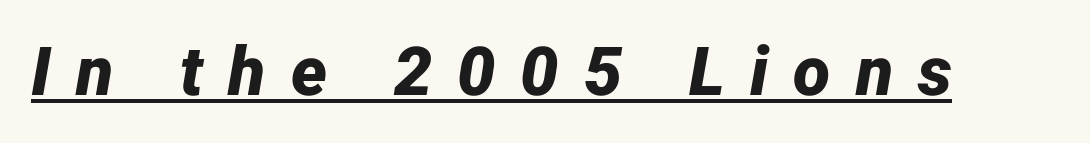
Q: Is the text bold? A: Yes.
Q: Is the text italic (slanted)? A: Yes, it leans right by about 12 degrees.
Q: Is the text underlined? A: Yes.
Q: Is the spacing between letters normal or unusually wide? A: Unusually wide.
Q: Width (condensed, normal, or wide)? A: Normal.
Q: Stroke contrast? A: Low.
Q: x-height? A: Medium.
Q: Monospaced? A: No.
